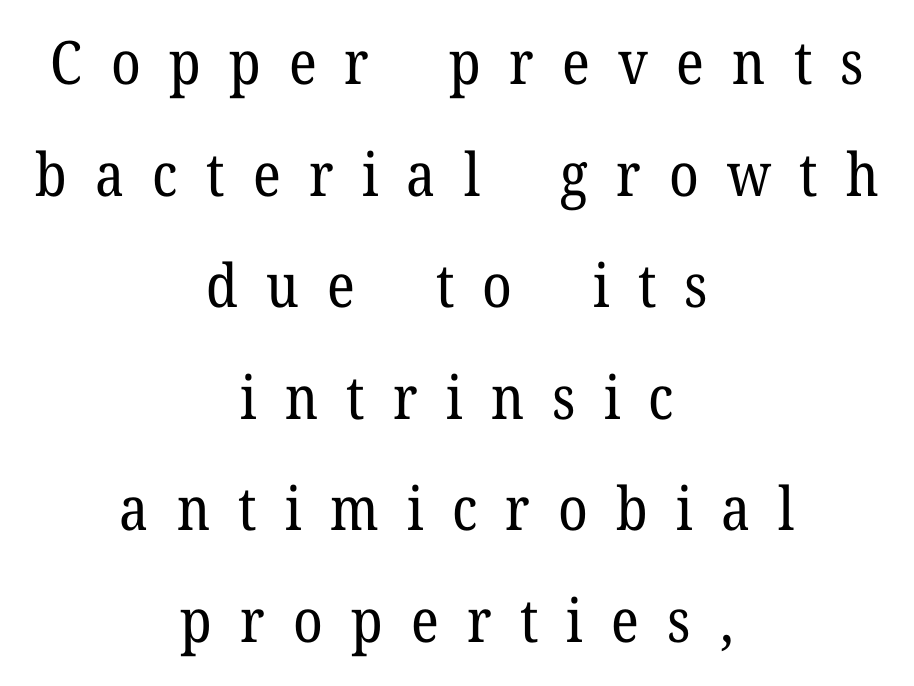
The image shows 60 px regular-weight serif type, upright; set centered, line spacing 1.86x, unusually wide letter spacing (+0.47 em), not underlined; low stroke contrast and a medium x-height.
